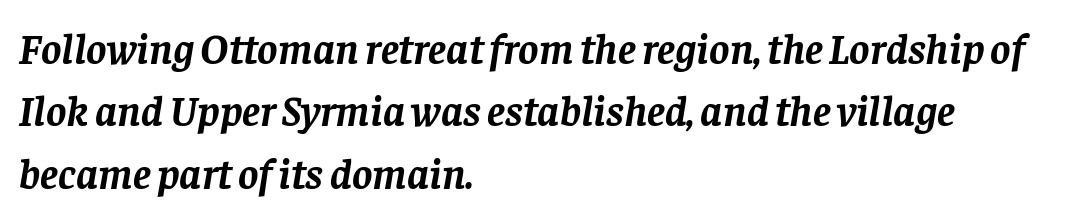
Q: Is the text bold? A: Yes.
Q: Is the text italic (slanted)? A: Yes, it leans right by about 8 degrees.
Q: Is the typeface a serif or a sans-serif typeface? A: Serif.
Q: Is the text underlined? A: No.
Q: How is the paragraph aligned? A: Left-aligned.
Q: Is the spacing between letters normal or unusually wide? A: Normal.
Q: Is the spacing between lines tight, normal or loose? A: Normal.
Q: Width (condensed, normal, or wide)? A: Normal.
Q: Stroke contrast? A: Low.
Q: x-height? A: Large.
Q: Monospaced? A: No.
